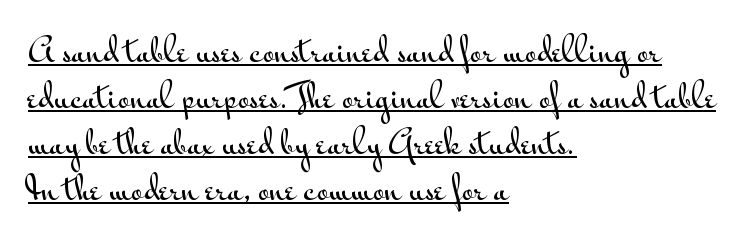
Q: Is the typeface a serif or a sans-serif typeface? A: Sans-serif.
Q: Is the text underlined? A: Yes.
Q: How is the paragraph aligned? A: Left-aligned.
Q: Is the spacing between letters normal or unusually wide? A: Normal.
Q: Is the spacing between lines tight, normal or loose? A: Normal.
Q: Width (condensed, normal, or wide)? A: Wide.
Q: Stroke contrast? A: Medium.
Q: x-height? A: Small.
Q: Monospaced? A: No.
